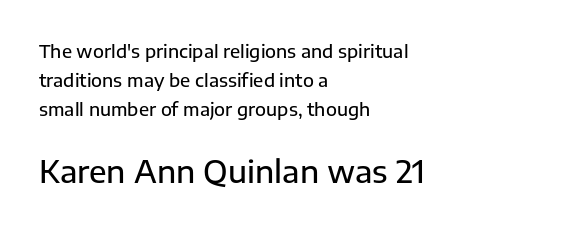
Q: Is the text italic (slanted)? A: No, it is upright.
Q: Is the typeface a serif or a sans-serif typeface? A: Sans-serif.
Q: Is the text underlined? A: No.
Q: How is the paragraph aligned? A: Left-aligned.
Q: Is the spacing between letters normal or unusually wide? A: Normal.
Q: Is the spacing between lines tight, normal or loose? A: Normal.
Q: Which block of text is set in a larger size, the first (top) or the second (bottom)? A: The second (bottom) one.
Q: Width (condensed, normal, or wide)? A: Normal.
Q: Stroke contrast? A: Low.
Q: x-height? A: Medium.
Q: Monospaced? A: No.
